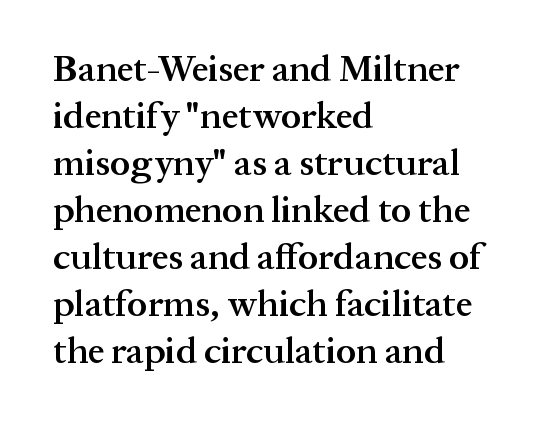
The image shows 37 px semibold serif type, upright; set left-aligned, normal line spacing (1.27x), normal letter spacing, not underlined; medium stroke contrast and a medium x-height.
